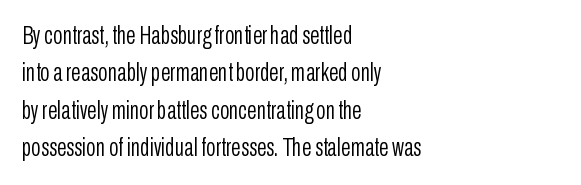
The image shows 25 px text type, upright; set left-aligned, normal line spacing (1.5x), normal letter spacing, not underlined.
